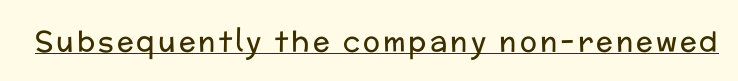
The image shows 28 px regular-weight sans-serif type, upright; set underlined; low stroke contrast and a medium x-height.
